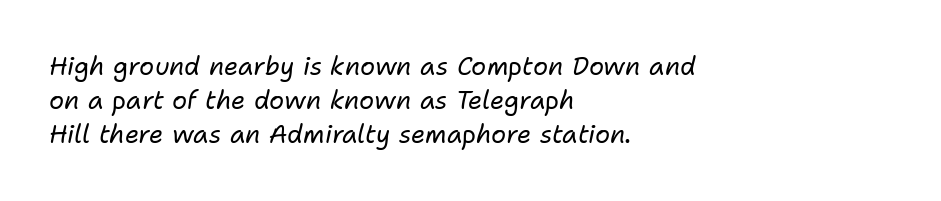
The image shows 25 px text type, italic (leaning right); set left-aligned, normal line spacing (1.37x), normal letter spacing, not underlined.
